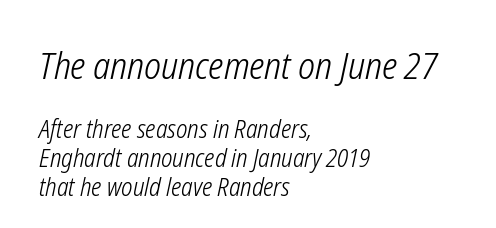
Q: Is the text bold? A: No.
Q: Is the text italic (slanted)? A: Yes, it leans right by about 12 degrees.
Q: Is the text underlined? A: No.
Q: How is the paragraph aligned? A: Left-aligned.
Q: Is the spacing between letters normal or unusually wide? A: Normal.
Q: Is the spacing between lines tight, normal or loose? A: Tight.
Q: Which block of text is set in a larger size, the first (top) or the second (bottom)? A: The first (top) one.
Q: Width (condensed, normal, or wide)? A: Condensed.
Q: Stroke contrast? A: Low.
Q: x-height? A: Medium.
Q: Monospaced? A: No.
